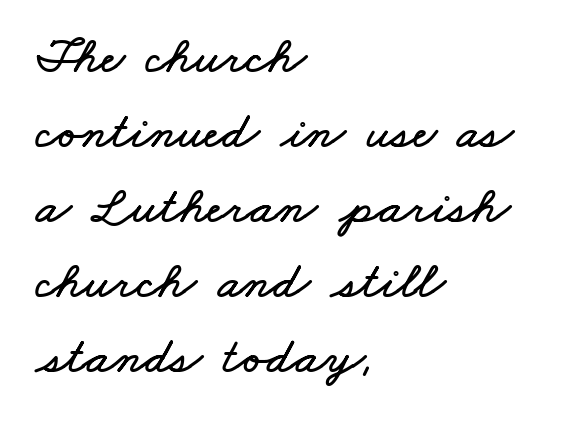
Q: Is the text underlined? A: No.
Q: How is the paragraph aligned? A: Left-aligned.
Q: Is the spacing between letters normal or unusually wide? A: Normal.
Q: Is the spacing between lines tight, normal or loose? A: Normal.
Q: Width (condensed, normal, or wide)? A: Wide.
Q: Stroke contrast? A: Low.
Q: x-height? A: Small.
Q: Monospaced? A: No.
